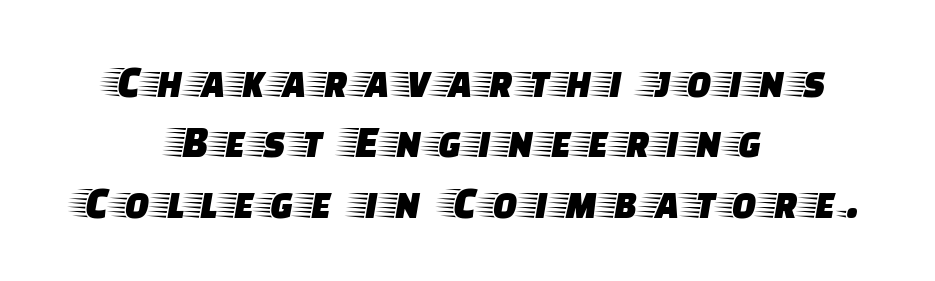
Q: Is the text italic (slanted)? A: Yes.
Q: Is the typeface a serif or a sans-serif typeface? A: Serif.
Q: Is the text underlined? A: No.
Q: How is the paragraph aligned? A: Centered.
Q: Is the spacing between lines tight, normal or loose? A: Normal.
Q: Width (condensed, normal, or wide)? A: Wide.
Q: Stroke contrast? A: Low.
Q: x-height? A: Large.
Q: Monospaced? A: No.
